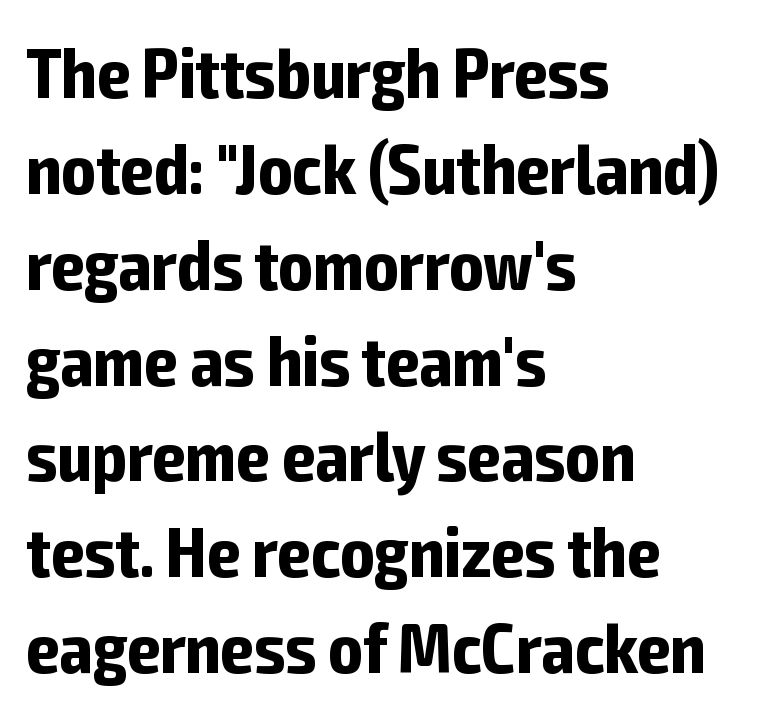
Observe the absence of serifs on each vertical stroke in this sample. The paragraph shown leans on its left margin. The letters stand upright; this is a roman face. The rendering keeps characters at their native spacing. Compared with typical paragraphs, the rows here are spaced about the same. Each letter keeps its own natural width here, so spacing adapts to shape.
